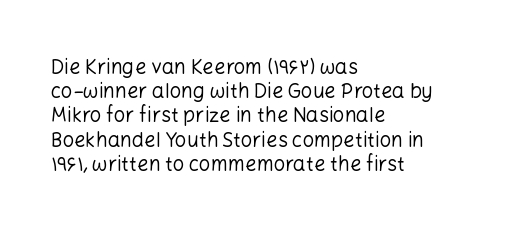
Q: Is the text bold? A: No.
Q: Is the text italic (slanted)? A: No, it is upright.
Q: Is the text underlined? A: No.
Q: How is the paragraph aligned? A: Left-aligned.
Q: Is the spacing between letters normal or unusually wide? A: Normal.
